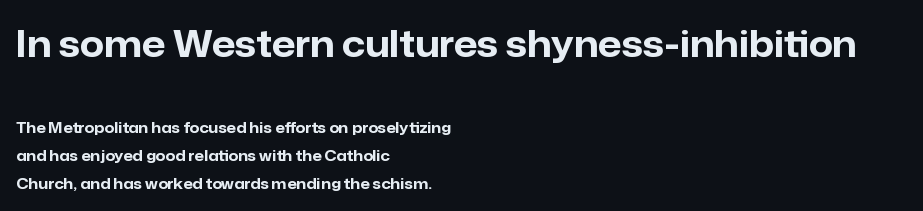
Which margin do the lines hug? The left one — the right edge is uneven. Each glyph is drawn with heavy, bold strokes. Check under the words: just untouched page. Spacing between characters is what you'd get straight out of the box.
